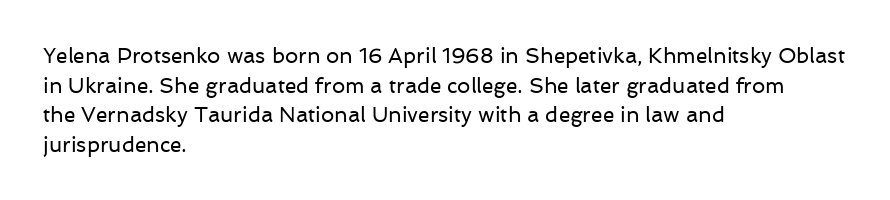
Quick note: underline off. Do the letters lean? They stand straight. The text block is weighted toward the left margin, trailing off unevenly rightward. This rendering leaves character spacing at its baseline value. Vertical spacing — default.
